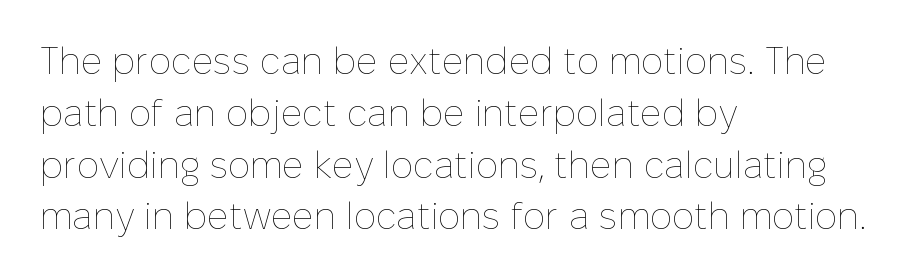
When letters stand straight like this, we call the style roman or upright. Each line starts at the same left margin while the right side varies. No extra ink here — the face is not bold. Rule under the text: the space is simply empty.
